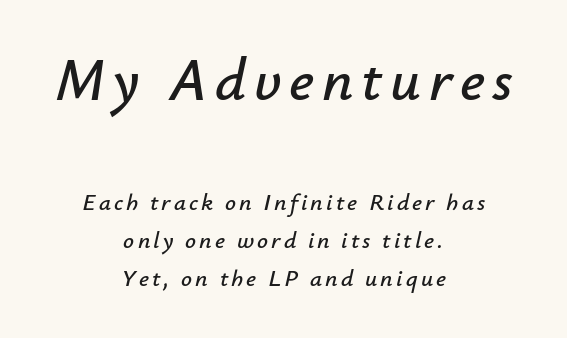
The face used here is proportionally spaced, like ordinary book or web type. This sample uses an oblique cut, with every glyph tilted off the vertical. Look at the glyph heights: the upper group is clearly the bigger setting. Line starts and ends both wander, symmetrically. Honestly, the row spacing looks completely unremarkable.
